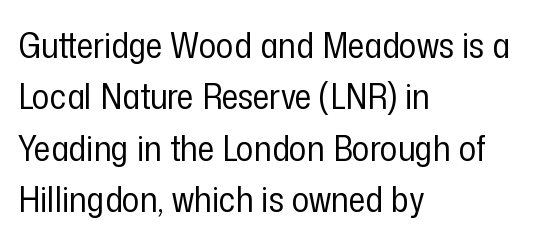
The image shows 36 px regular-weight, condensed sans-serif type, upright; set left-aligned, normal line spacing (1.43x), normal letter spacing, not underlined; low stroke contrast and a medium x-height.
